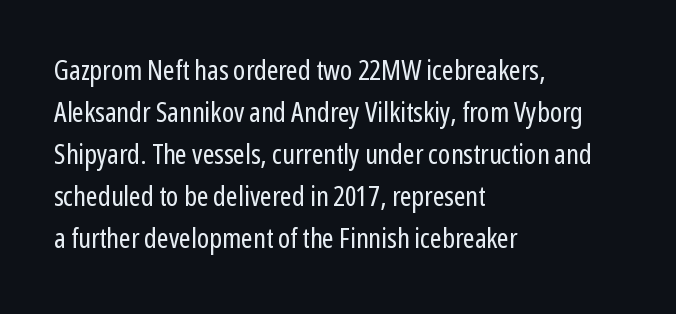
Q: Is the text bold? A: No.
Q: Is the text italic (slanted)? A: No, it is upright.
Q: Is the typeface a serif or a sans-serif typeface? A: Sans-serif.
Q: Is the text underlined? A: No.
Q: How is the paragraph aligned? A: Left-aligned.
Q: Is the spacing between letters normal or unusually wide? A: Normal.
Q: Is the spacing between lines tight, normal or loose? A: Normal.
Q: Width (condensed, normal, or wide)? A: Condensed.
Q: Stroke contrast? A: Low.
Q: x-height? A: Medium.
Q: Monospaced? A: No.
